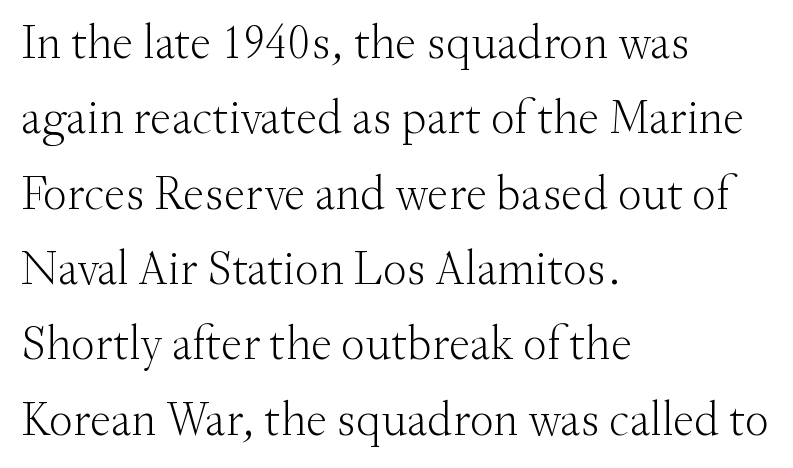
The image shows 48 px light serif type, upright; set left-aligned, normal line spacing (1.57x), normal letter spacing, not underlined; medium stroke contrast and a small x-height.
